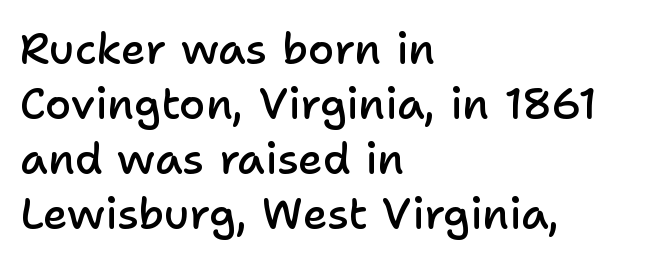
The image shows 43 px semibold sans-serif type, upright; set left-aligned, normal line spacing (1.28x), normal letter spacing, not underlined; low stroke contrast and a medium x-height.
